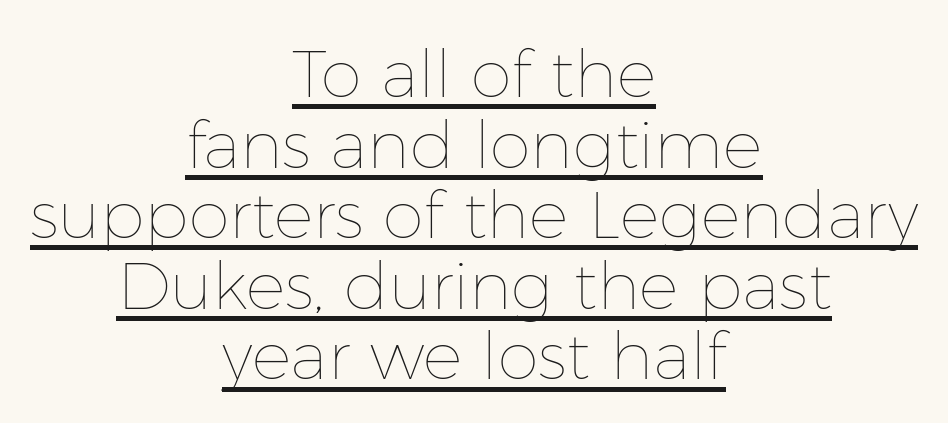
The image shows 66 px thin type, upright; set centered, tight line spacing (1.07x), normal letter spacing, underlined; low stroke contrast and a medium x-height.
